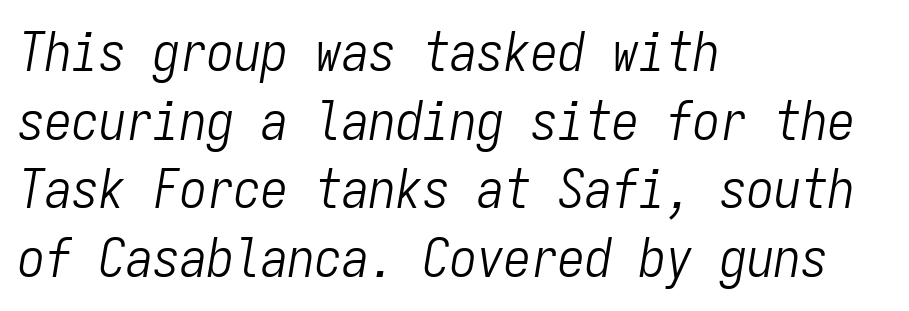
The image shows 54 px light, condensed type, italic (leaning right), monospaced; set left-aligned, normal line spacing (1.27x), normal letter spacing, not underlined; low stroke contrast and a medium x-height.
